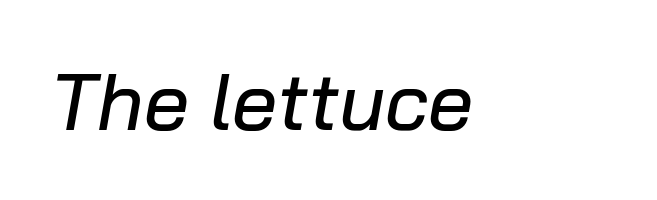
{"italic": "yes", "lean": "right", "slant_degrees": 10, "width": "normal", "stroke_contrast": "low", "x_height": "medium", "monospaced": "no", "underline": "no", "letter_spacing": "normal", "letter_spacing_em": 0.0, "glyph_px": 80}
